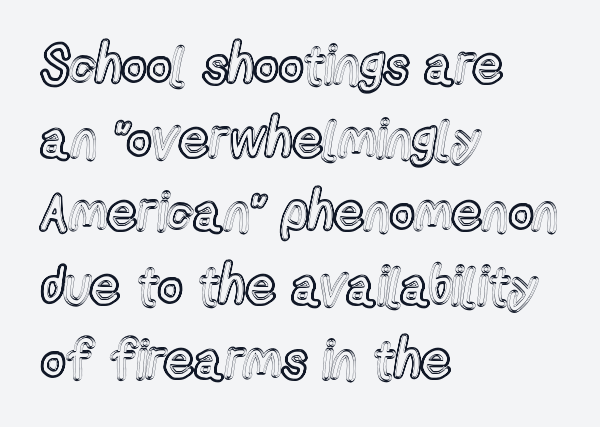
The image shows 53 px condensed type; set left-aligned, normal line spacing (1.39x), normal letter spacing, not underlined; a medium x-height.
